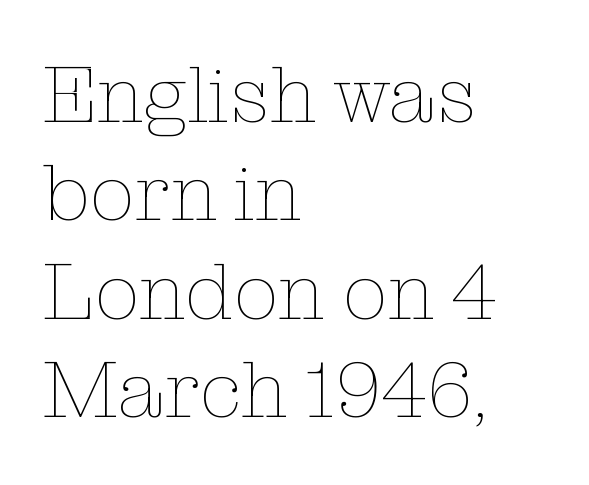
Q: Is the text bold? A: No.
Q: Is the text italic (slanted)? A: No, it is upright.
Q: Is the text underlined? A: No.
Q: How is the paragraph aligned? A: Left-aligned.
Q: Is the spacing between letters normal or unusually wide? A: Normal.
Q: Width (condensed, normal, or wide)? A: Normal.
Q: Stroke contrast? A: Low.
Q: x-height? A: Medium.
Q: Monospaced? A: No.
